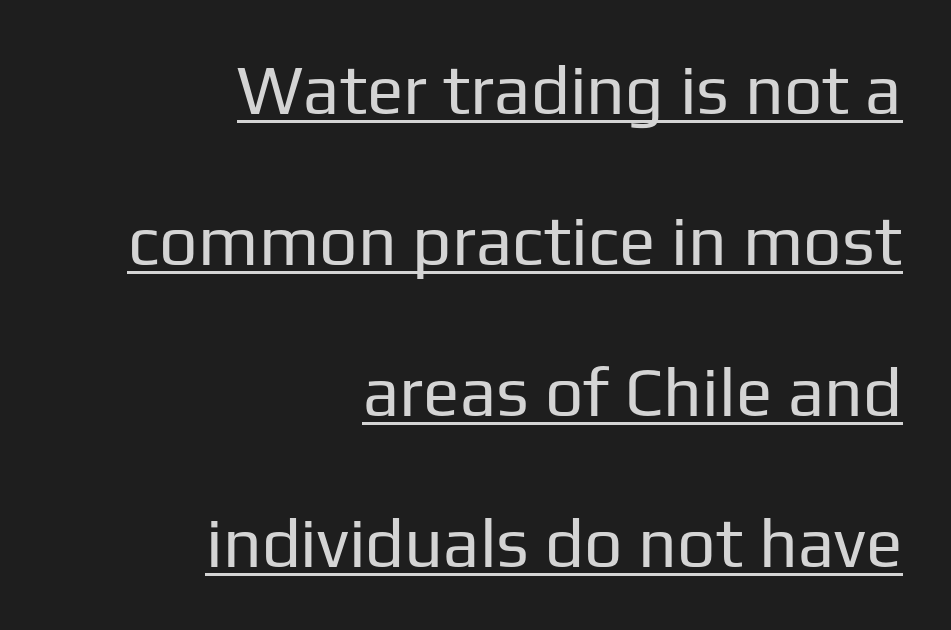
{"serif": "no", "italic": "no", "bold": "no", "weight": "regular", "width": "normal", "stroke_contrast": "low", "x_height": "medium", "monospaced": "no", "underline": "yes", "align": "right", "line_spacing": "loose", "line_spacing_ratio": 2.22, "letter_spacing": "normal", "letter_spacing_em": 0.0, "glyph_px": 68}
